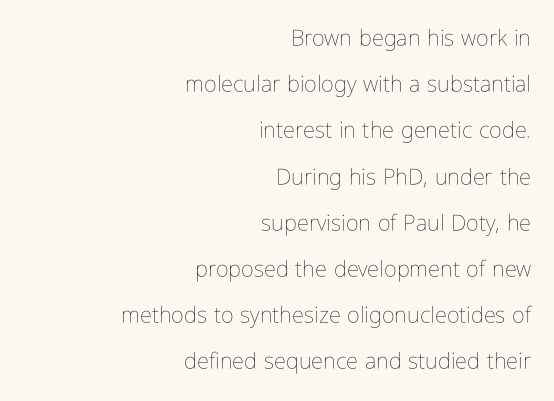
{"italic": "no", "bold": "no", "underline": "no", "align": "right", "line_spacing": "loose", "line_spacing_ratio": 2.1, "letter_spacing": "normal", "letter_spacing_em": 0.0, "glyph_px": 22}
